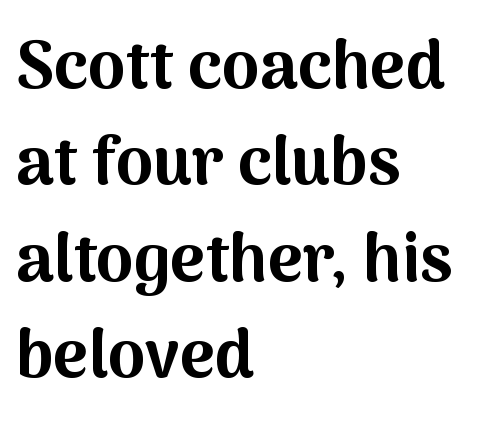
Nobody drew a line under any word here. Tall strokes in this sample are plumb rather than angled. These lines are set flush left with a ragged right edge. Thick stems and heavy bowls — unmistakably bold. No feet cap the strokes, marking this as sans-serif type.
